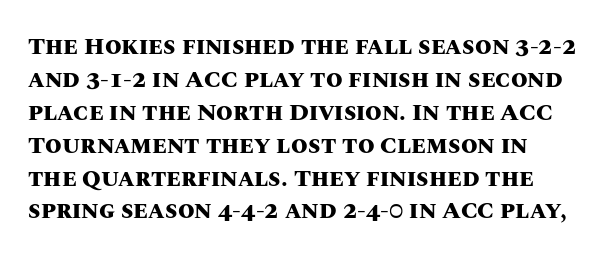
{"italic": "no", "bold": "yes", "underline": "no", "line_spacing": "normal", "line_spacing_ratio": 1.37, "letter_spacing": "normal", "letter_spacing_em": 0.0, "glyph_px": 24}
